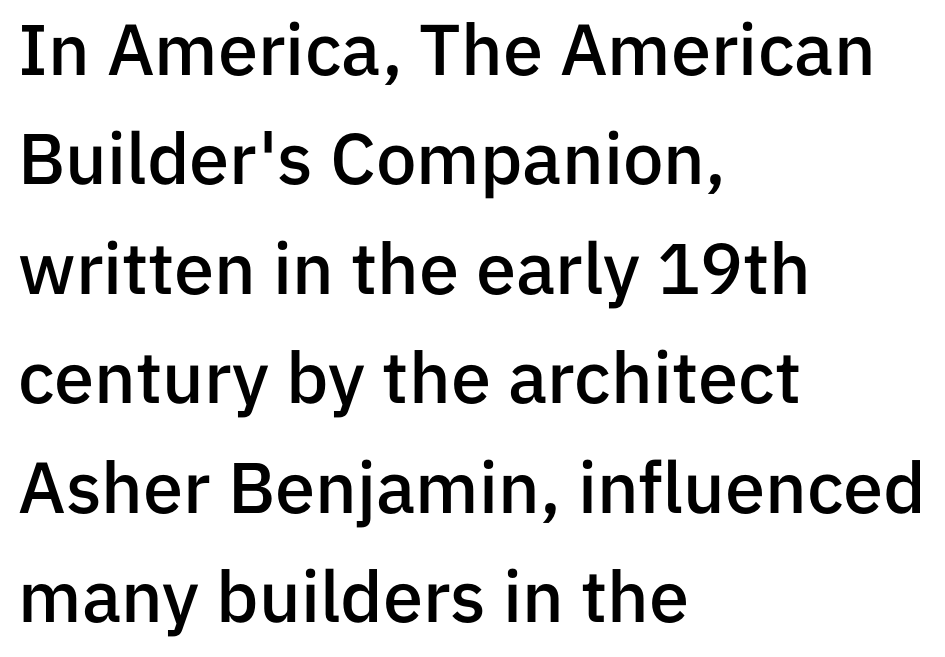
Q: Is the text bold? A: Semi-bold.
Q: Is the text italic (slanted)? A: No, it is upright.
Q: Is the typeface a serif or a sans-serif typeface? A: Sans-serif.
Q: Is the text underlined? A: No.
Q: How is the paragraph aligned? A: Left-aligned.
Q: Is the spacing between letters normal or unusually wide? A: Normal.
Q: Is the spacing between lines tight, normal or loose? A: Normal.
Q: Width (condensed, normal, or wide)? A: Normal.
Q: Stroke contrast? A: Low.
Q: x-height? A: Medium.
Q: Monospaced? A: No.
